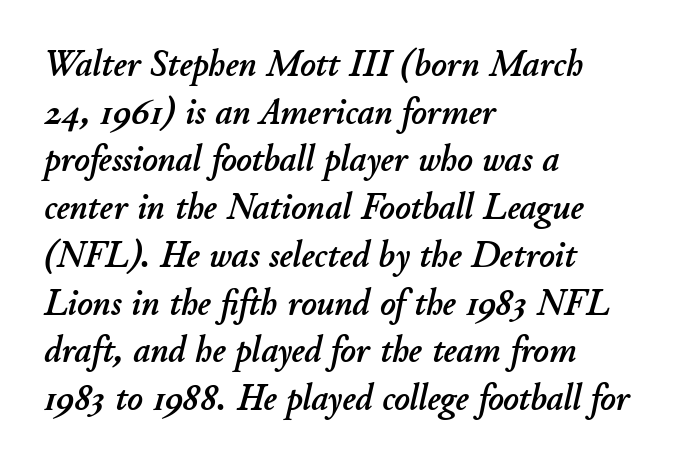
One glance says typical: line gaps are just what's usual. A student would call this left alignment; a typographer would say flush left, rag right. A bare baseline throughout the passage. Note the varied advance widths — an 'i' is clearly narrower than an 'm'. Is the type slanted? Yes — the strokes lean at a clear angle. Inter-character spacing is left at the font's built-in metrics.
